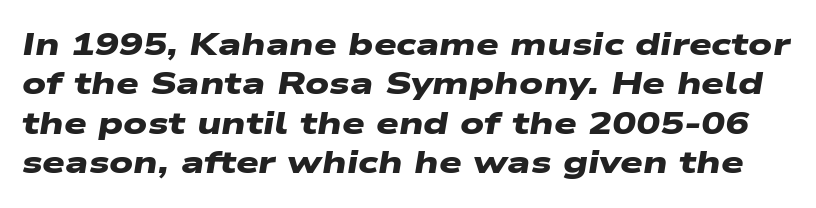
Each letter's strokes conclude bluntly, with no projecting serifs. I'd describe the lettering as bold — thick and assertive. Nothing unusual about the tracking: characters are spaced as the font intends. A typesetter would call this proportional, since set widths differ per character.
